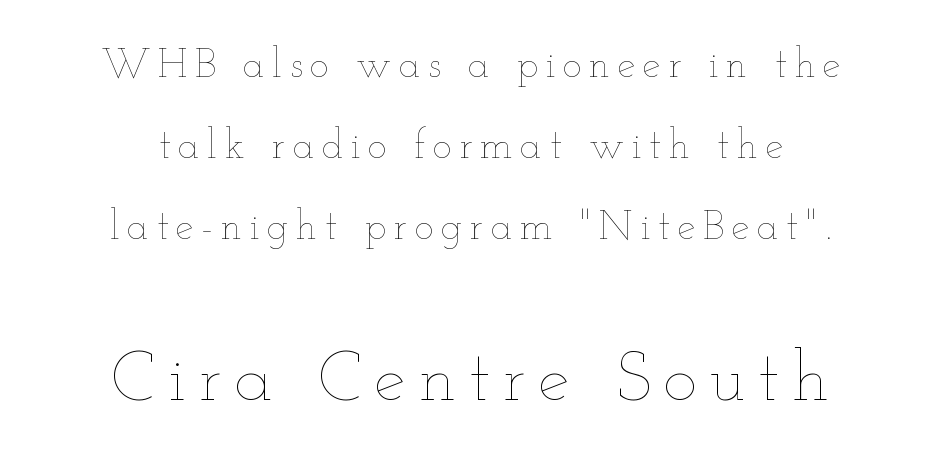
{"italic": "no", "bold": "no", "weight": "thin", "width": "wide", "stroke_contrast": "low", "x_height": "small", "monospaced": "no", "underline": "no", "align": "center", "line_spacing": "loose", "line_spacing_ratio": 1.98, "larger_block": "second", "size_ratio": 1.73, "glyph_px": 71}
